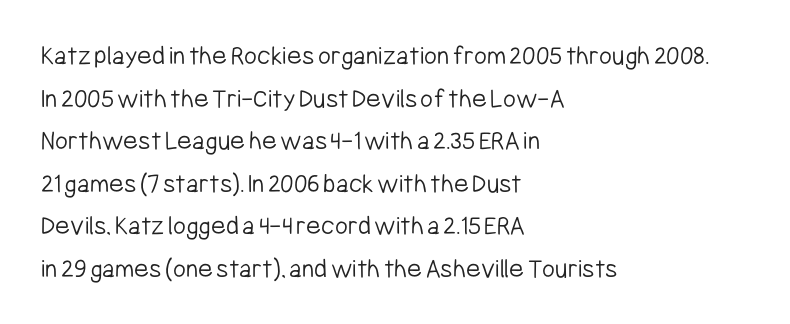
The image shows 28 px light, condensed sans-serif type, upright; set left-aligned, normal line spacing (1.52x), normal letter spacing, not underlined; low stroke contrast and a medium x-height.
